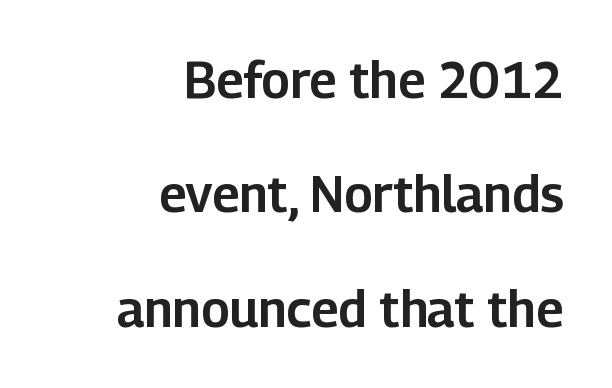
Q: Is the text italic (slanted)? A: No, it is upright.
Q: Is the typeface a serif or a sans-serif typeface? A: Sans-serif.
Q: Is the text underlined? A: No.
Q: How is the paragraph aligned? A: Right-aligned.
Q: Is the spacing between letters normal or unusually wide? A: Normal.
Q: Is the spacing between lines tight, normal or loose? A: Loose.
Q: Width (condensed, normal, or wide)? A: Normal.
Q: Stroke contrast? A: Low.
Q: x-height? A: Medium.
Q: Monospaced? A: No.
